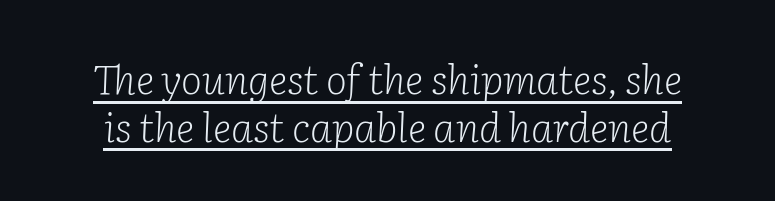
Q: Is the text bold? A: No.
Q: Is the text italic (slanted)? A: Yes, it leans right by about 2 degrees.
Q: Is the typeface a serif or a sans-serif typeface? A: Serif.
Q: Is the text underlined? A: Yes.
Q: Is the spacing between letters normal or unusually wide? A: Normal.
Q: Width (condensed, normal, or wide)? A: Normal.
Q: Stroke contrast? A: Low.
Q: x-height? A: Medium.
Q: Monospaced? A: No.
